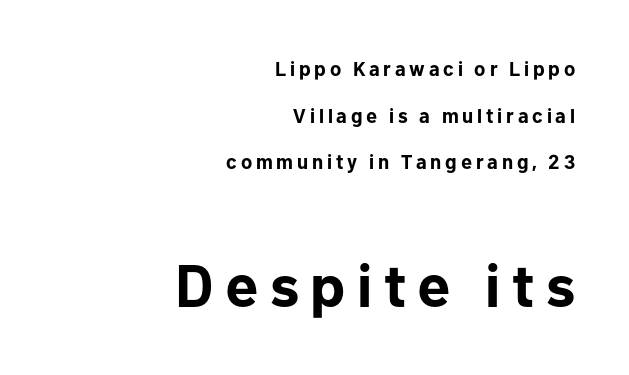
Reading top to bottom, the characters get bigger at the block break. You could not count columns in this text — the font is proportionally spaced. This block would shrink considerably if given ordinary leading; it's expanded now. A full-strength bold gives these letters their thick strokes.
